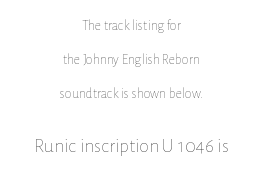
The image shows 20 px text type, upright; set centered, loose line spacing (2.43x), normal letter spacing, not underlined; the second (bottom) block is 1.43x larger.
